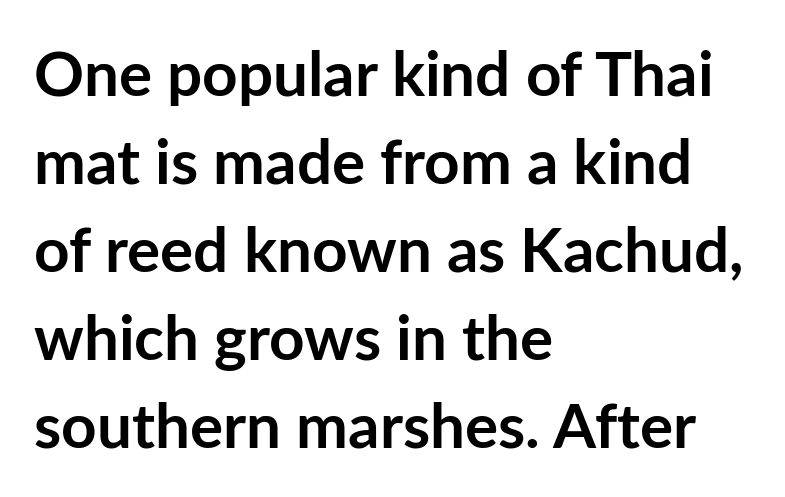
Q: Is the text bold? A: Yes.
Q: Is the text italic (slanted)? A: No, it is upright.
Q: Is the typeface a serif or a sans-serif typeface? A: Sans-serif.
Q: Is the text underlined? A: No.
Q: How is the paragraph aligned? A: Left-aligned.
Q: Is the spacing between letters normal or unusually wide? A: Normal.
Q: Is the spacing between lines tight, normal or loose? A: Normal.
Q: Width (condensed, normal, or wide)? A: Normal.
Q: Stroke contrast? A: Low.
Q: x-height? A: Medium.
Q: Monospaced? A: No.
